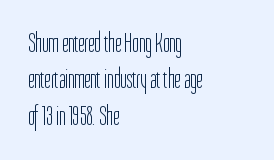
Upright lettering throughout. Reading down the column, the eye jumps a familiar distance to each next line. The typesetting does not lean heavy: it is not bold. Horizontal alignment here is leftward, the default for most running prose. The space directly below the letters is spotless. Glyph-to-glyph distance matches everyday printed text.
